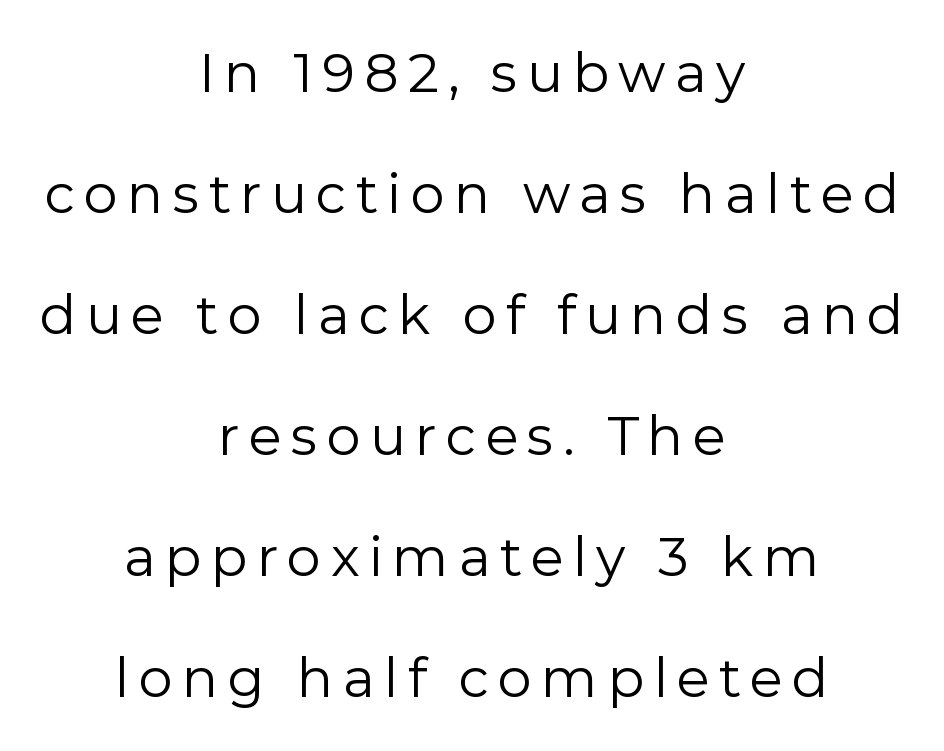
Each new line begins a long way beneath the previous one. Posture: upright roman. Stem width sits at or under what a default text font uses. These lines are composed in type without serifs. The letters advance in unequal steps, a hallmark of proportional type. Descenders hang freely into open space.
